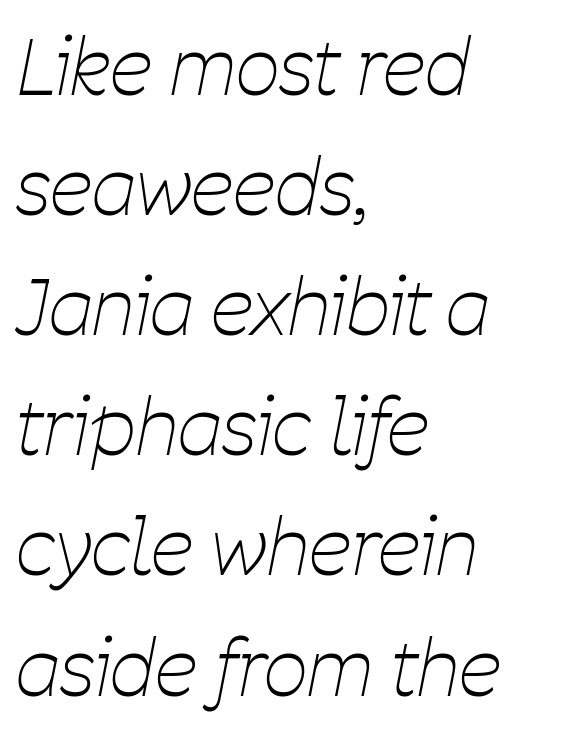
The image shows 77 px thin, condensed type, italic (leaning right); set left-aligned, normal line spacing (1.56x), normal letter spacing, not underlined; low stroke contrast and a medium x-height.
